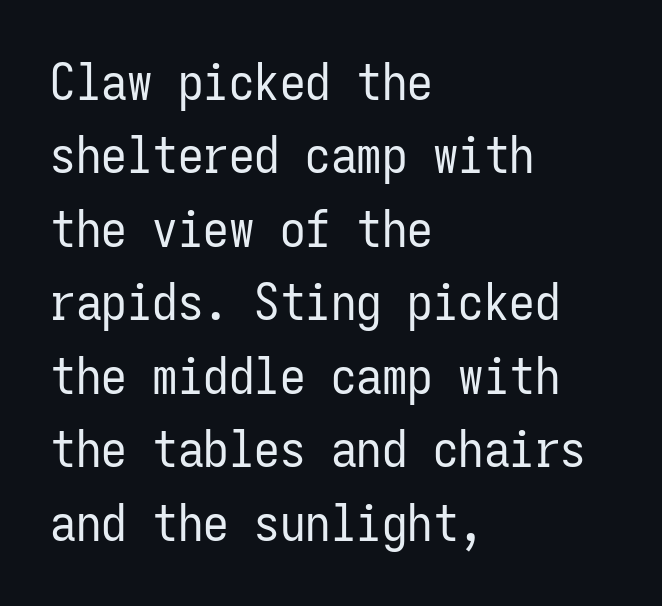
{"serif": "no", "italic": "no", "bold": "no", "weight": "regular", "width": "condensed", "stroke_contrast": "low", "x_height": "medium", "monospaced": "yes", "underline": "no", "align": "left", "line_spacing": "normal", "line_spacing_ratio": 1.44, "letter_spacing": "normal", "letter_spacing_em": 0.0, "glyph_px": 51}
